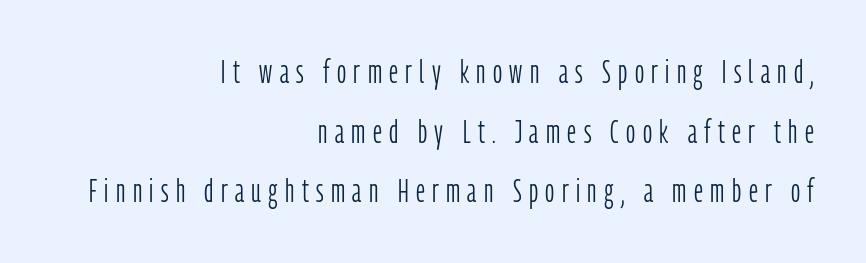
Q: Is the text bold? A: No.
Q: Is the text italic (slanted)? A: No, it is upright.
Q: Is the typeface a serif or a sans-serif typeface? A: Sans-serif.
Q: Is the text underlined? A: No.
Q: How is the paragraph aligned? A: Right-aligned.
Q: Is the spacing between letters normal or unusually wide? A: Unusually wide.
Q: Width (condensed, normal, or wide)? A: Condensed.
Q: Stroke contrast? A: Low.
Q: x-height? A: Medium.
Q: Monospaced? A: No.
